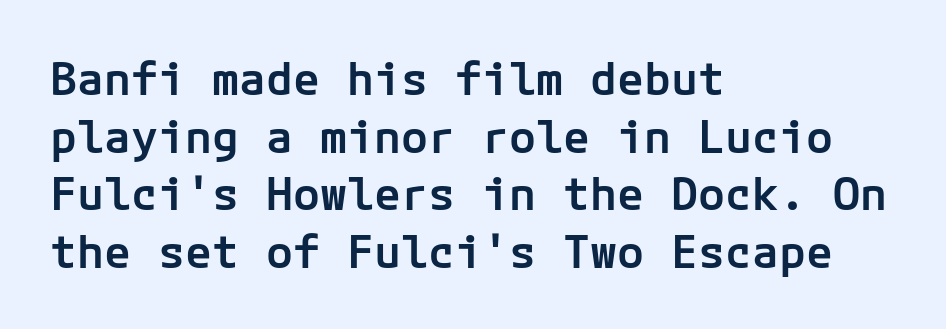
{"serif": "no", "italic": "no", "bold": "semi", "weight": "semibold", "width": "normal", "stroke_contrast": "low", "x_height": "medium", "underline": "no", "align": "left", "line_spacing": "normal", "line_spacing_ratio": 1.28, "letter_spacing": "normal", "letter_spacing_em": 0.0, "glyph_px": 45}
